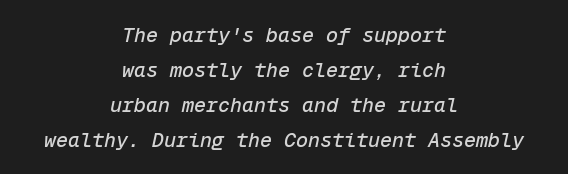
Q: Is the text italic (slanted)? A: Yes, it leans right by about 12 degrees.
Q: Is the text underlined? A: No.
Q: How is the paragraph aligned? A: Centered.
Q: Is the spacing between letters normal or unusually wide? A: Normal.
